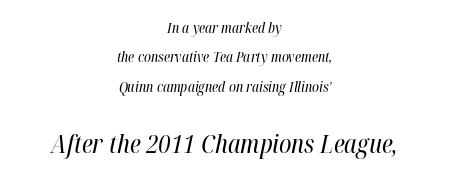
Alignment: centered. How would I describe the line gaps? Wide and relaxed. The face looks like a standard text weight, possibly lighter. The face used here is rendered with its standard letterfit. The lettering tilts uniformly, giving the passage an italic look. Of the two passages, the one underneath uses the larger point size.
